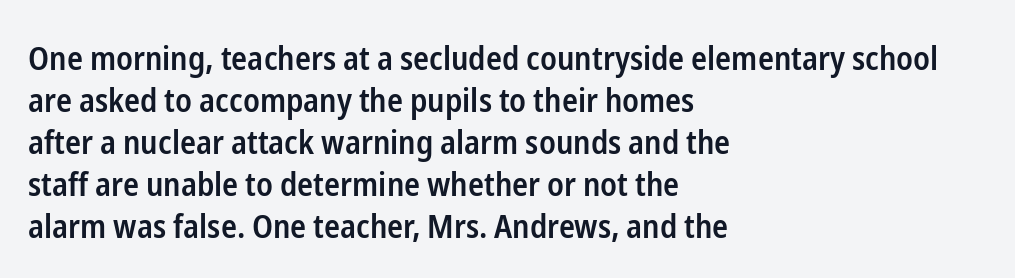
{"serif": "no", "italic": "no", "bold": "semi", "weight": "semibold", "width": "condensed", "stroke_contrast": "low", "x_height": "medium", "monospaced": "no", "underline": "no", "align": "left", "line_spacing": "normal", "line_spacing_ratio": 1.27, "letter_spacing": "normal", "letter_spacing_em": 0.0, "glyph_px": 33}
